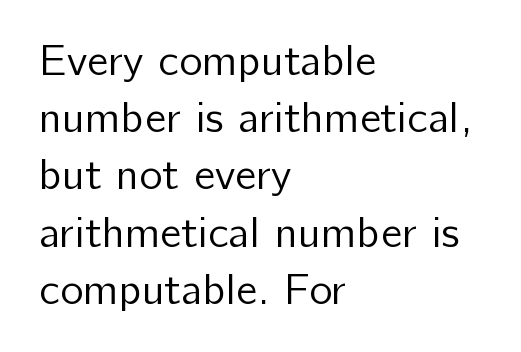
{"serif": "no", "italic": "no", "bold": "no", "weight": "regular", "width": "normal", "stroke_contrast": "low", "x_height": "medium", "monospaced": "no", "underline": "no", "align": "left", "line_spacing": "normal", "line_spacing_ratio": 1.3, "letter_spacing": "normal", "letter_spacing_em": 0.0, "glyph_px": 44}
